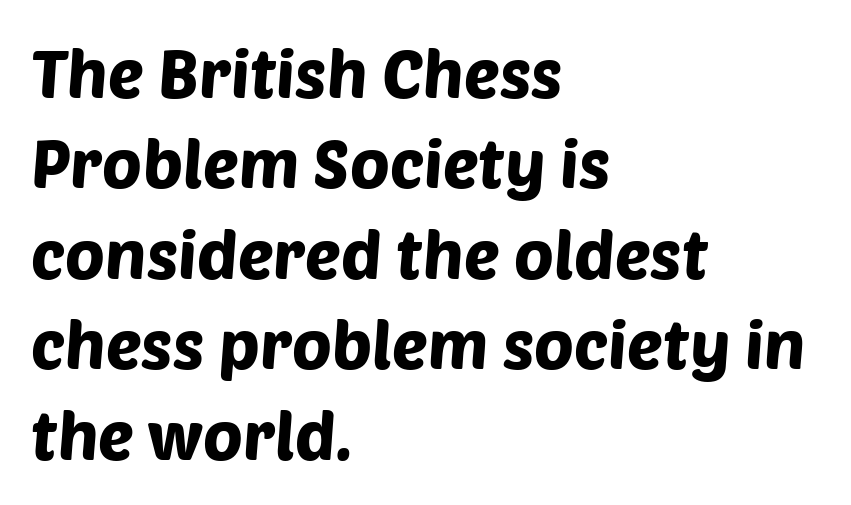
Q: Is the typeface a serif or a sans-serif typeface? A: Sans-serif.
Q: Is the text underlined? A: No.
Q: How is the paragraph aligned? A: Left-aligned.
Q: Is the spacing between letters normal or unusually wide? A: Normal.
Q: Is the spacing between lines tight, normal or loose? A: Normal.
Q: Width (condensed, normal, or wide)? A: Normal.
Q: Stroke contrast? A: Low.
Q: x-height? A: Large.
Q: Monospaced? A: No.
